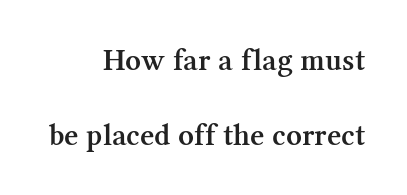
{"serif": "yes", "italic": "no", "bold": "semi", "weight": "semibold", "width": "normal", "stroke_contrast": "medium", "x_height": "medium", "monospaced": "no", "underline": "no", "align": "right", "line_spacing": "loose", "line_spacing_ratio": 2.41, "letter_spacing": "normal", "letter_spacing_em": 0.0, "glyph_px": 31}
